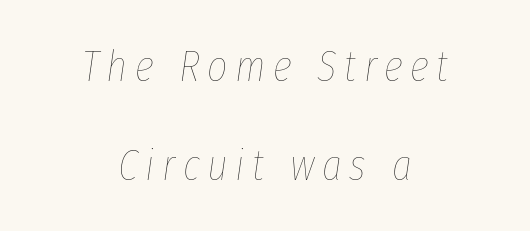
Q: Is the text bold? A: No.
Q: Is the text italic (slanted)? A: Yes, it leans right by about 8 degrees.
Q: Is the text underlined? A: No.
Q: How is the paragraph aligned? A: Centered.
Q: Is the spacing between lines tight, normal or loose? A: Loose.
Q: Width (condensed, normal, or wide)? A: Condensed.
Q: Stroke contrast? A: Low.
Q: x-height? A: Medium.
Q: Monospaced? A: No.
